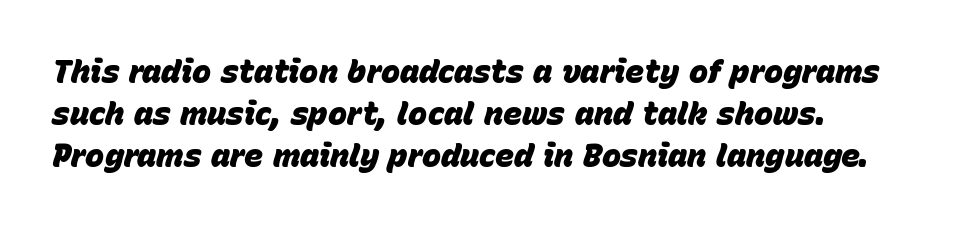
{"italic": "yes", "lean": "right", "slant_degrees": 15, "bold": "yes", "weight": "heavy", "width": "normal", "stroke_contrast": "low", "x_height": "large", "monospaced": "no", "underline": "no", "align": "left", "line_spacing": "normal", "line_spacing_ratio": 1.31, "letter_spacing": "normal", "letter_spacing_em": 0.0, "glyph_px": 32}
